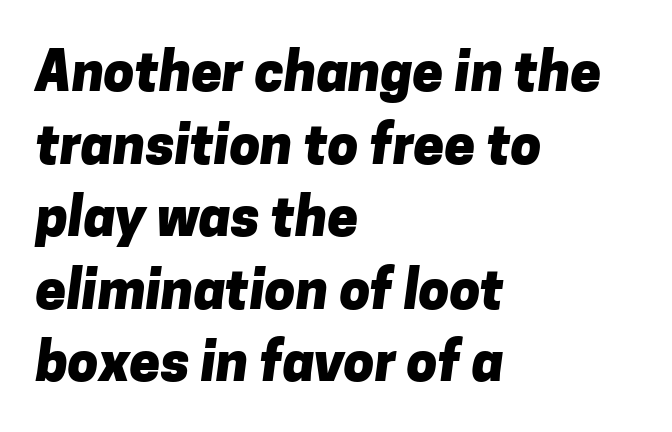
Q: Is the text bold? A: Yes.
Q: Is the typeface a serif or a sans-serif typeface? A: Sans-serif.
Q: Is the text underlined? A: No.
Q: How is the paragraph aligned? A: Left-aligned.
Q: Is the spacing between letters normal or unusually wide? A: Normal.
Q: Is the spacing between lines tight, normal or loose? A: Normal.
Q: Width (condensed, normal, or wide)? A: Normal.
Q: Stroke contrast? A: Low.
Q: x-height? A: Medium.
Q: Monospaced? A: No.
